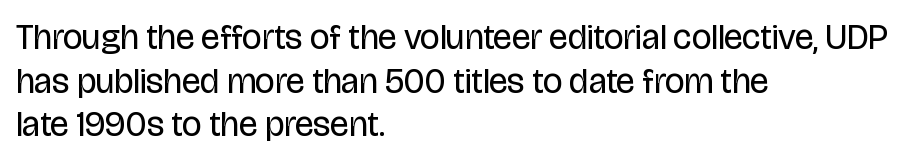
No word sits above an underline. The designer left line spacing at the default. The setting favours the left margin, as ordinary paragraphs usually do. The letters sit at their default tracking, neither squeezed nor spread. Weight: regular or lighter.
